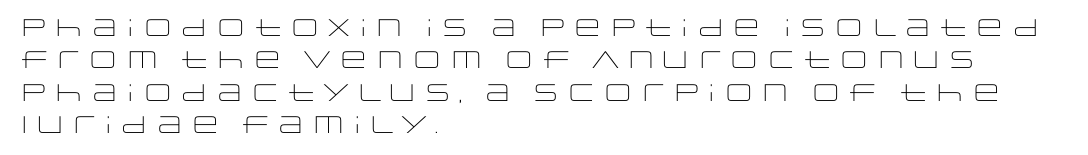
{"italic": "no", "bold": "no", "underline": "no", "align": "left", "line_spacing": "normal", "line_spacing_ratio": 1.35, "letter_spacing": "normal", "letter_spacing_em": 0.0, "glyph_px": 24}
